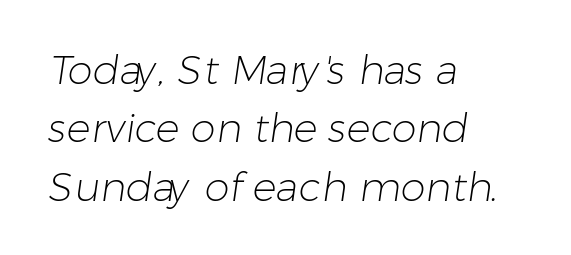
{"serif": "no", "bold": "no", "weight": "light", "width": "normal", "stroke_contrast": "low", "x_height": "medium", "monospaced": "no", "underline": "no", "align": "left", "line_spacing": "normal", "line_spacing_ratio": 1.46, "letter_spacing": "normal", "letter_spacing_em": 0.0, "glyph_px": 40}
